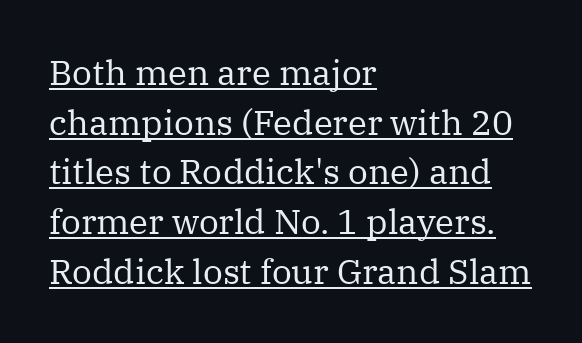
{"serif": "yes", "italic": "no", "bold": "no", "weight": "regular", "width": "normal", "stroke_contrast": "medium", "x_height": "medium", "monospaced": "no", "underline": "yes", "align": "left", "line_spacing": "normal", "line_spacing_ratio": 1.42, "letter_spacing": "normal", "letter_spacing_em": 0.0, "glyph_px": 35}
